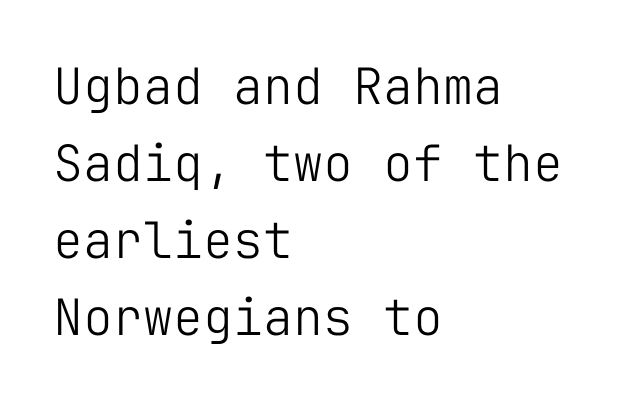
The typography opts for an upright posture over an oblique one. Evenly set lines give the paragraph a standard silhouette. Unbolded letterforms with no extra heft. In CSS terms this would be text-align: left. Tracking here is standard; glyphs follow each other at the usual distance. Is this a fixed-width face? Yes — each glyph sits in an identical cell.
